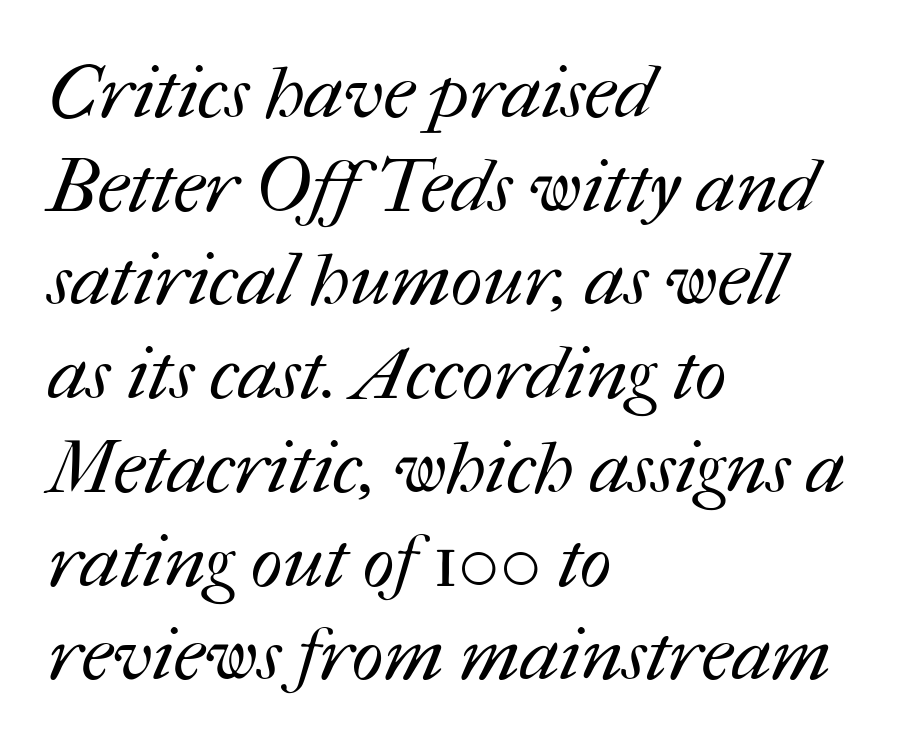
Q: Is the text bold? A: No.
Q: Is the text underlined? A: No.
Q: How is the paragraph aligned? A: Left-aligned.
Q: Is the spacing between letters normal or unusually wide? A: Normal.
Q: Is the spacing between lines tight, normal or loose? A: Normal.
Q: Width (condensed, normal, or wide)? A: Normal.
Q: Stroke contrast? A: Medium.
Q: x-height? A: Medium.
Q: Monospaced? A: No.
